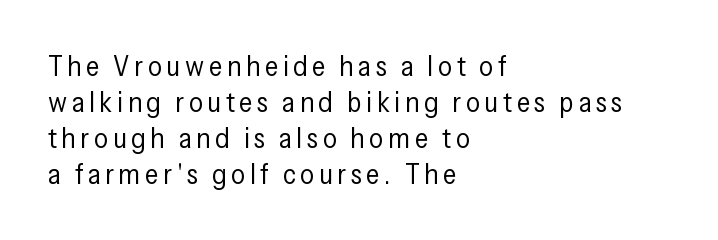
The image shows 28 px regular-weight, condensed sans-serif type, upright; set left-aligned, normal line spacing (1.28x), not underlined; low stroke contrast and a medium x-height.
